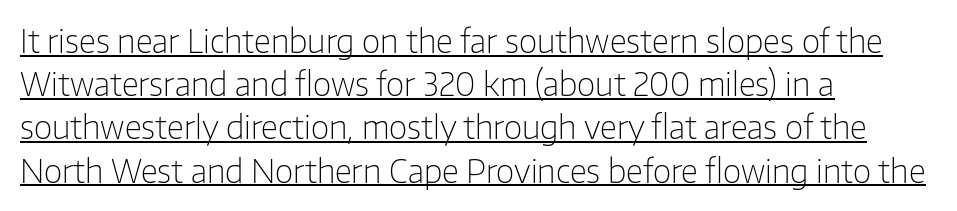
Q: Is the text bold? A: No.
Q: Is the text italic (slanted)? A: No, it is upright.
Q: Is the typeface a serif or a sans-serif typeface? A: Sans-serif.
Q: Is the text underlined? A: Yes.
Q: How is the paragraph aligned? A: Left-aligned.
Q: Is the spacing between letters normal or unusually wide? A: Normal.
Q: Is the spacing between lines tight, normal or loose? A: Normal.
Q: Width (condensed, normal, or wide)? A: Normal.
Q: Stroke contrast? A: Low.
Q: x-height? A: Medium.
Q: Monospaced? A: No.
